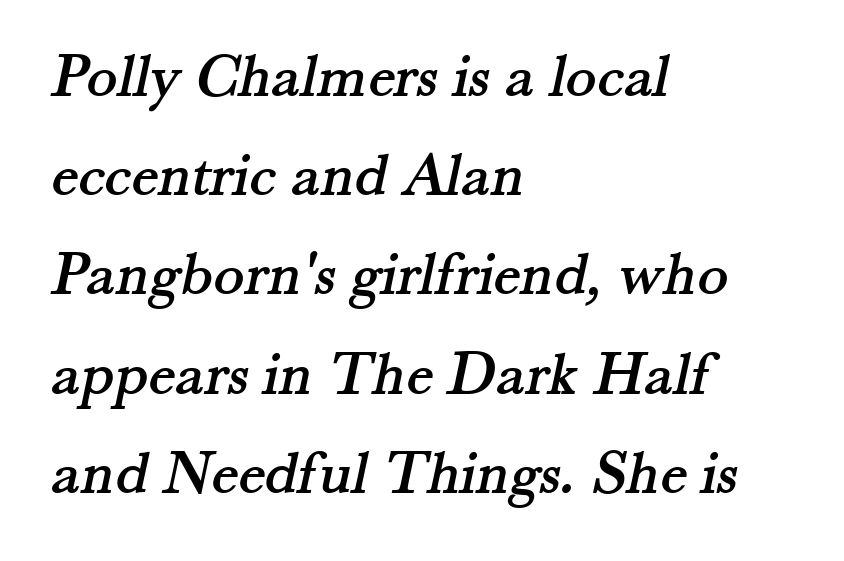
Q: Is the typeface a serif or a sans-serif typeface? A: Serif.
Q: Is the text underlined? A: No.
Q: How is the paragraph aligned? A: Left-aligned.
Q: Is the spacing between letters normal or unusually wide? A: Normal.
Q: Is the spacing between lines tight, normal or loose? A: Normal.
Q: Width (condensed, normal, or wide)? A: Normal.
Q: Stroke contrast? A: Medium.
Q: x-height? A: Small.
Q: Monospaced? A: No.
